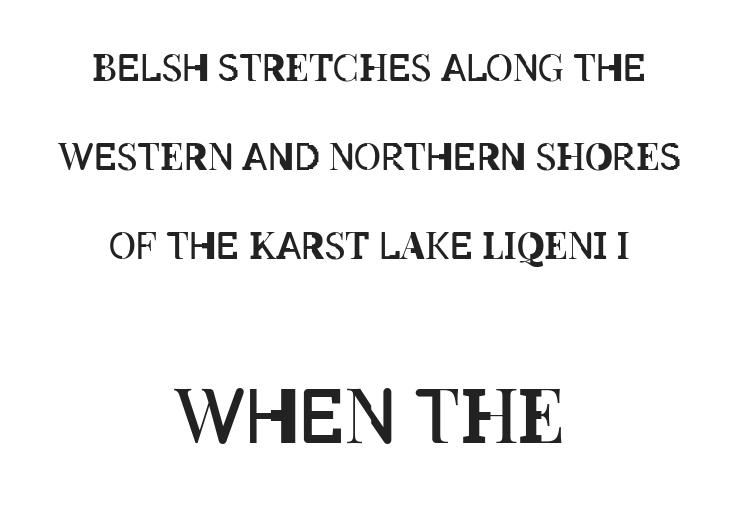
Q: Is the text bold? A: No.
Q: Is the text italic (slanted)? A: No, it is upright.
Q: Is the text underlined? A: No.
Q: How is the paragraph aligned? A: Centered.
Q: Is the spacing between letters normal or unusually wide? A: Normal.
Q: Is the spacing between lines tight, normal or loose? A: Loose.
Q: Which block of text is set in a larger size, the first (top) or the second (bottom)? A: The second (bottom) one.
Q: Width (condensed, normal, or wide)? A: Condensed.
Q: Stroke contrast? A: Low.
Q: x-height? A: Large.
Q: Monospaced? A: No.
